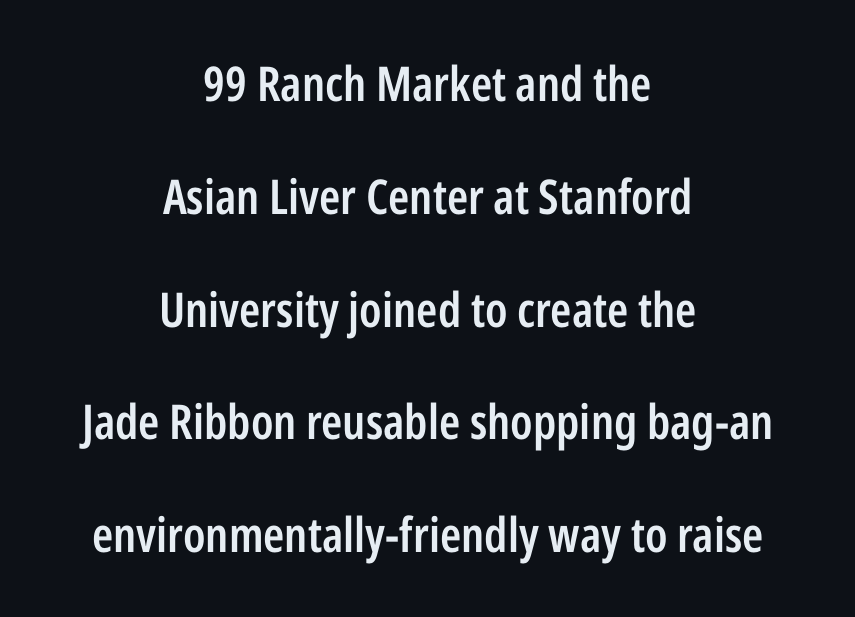
Observe the ordinary spacing: letters are neighbours, not strangers. The designer dialed line spacing up above the default. The characters display no serif detailing; their extremities are plain. Each glyph is drawn with semibold strokes, heavier than normal yet not fully bold.
